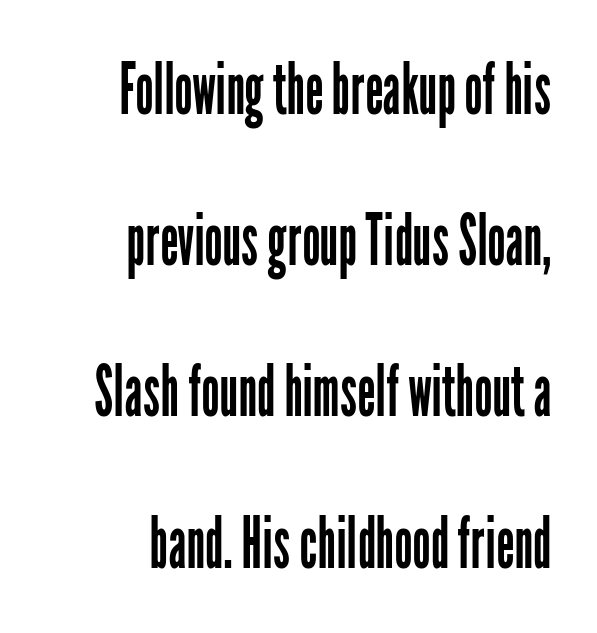
Alignment: flush right. Italic? Not at all — the glyphs are vertical. The typesetting does not lean heavy: it is not bold. The space between consecutive lines is lavish. Is this a sans? Yes — the strokes have no serifs.
